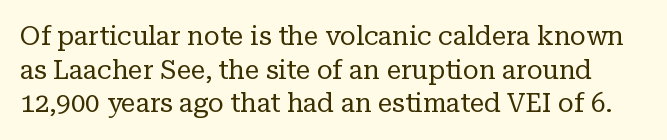
{"italic": "no", "bold": "no", "underline": "no", "line_spacing": "normal", "line_spacing_ratio": 1.29, "letter_spacing": "normal", "letter_spacing_em": 0.0, "glyph_px": 26}
